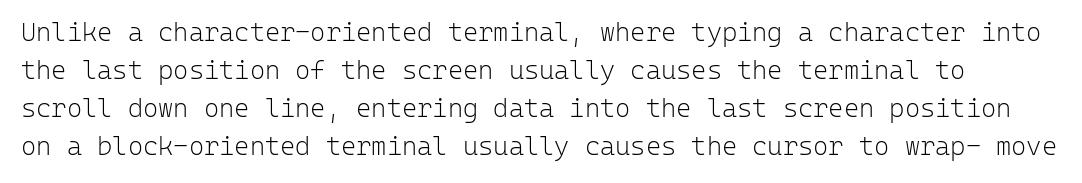
Q: Is the text bold? A: No.
Q: Is the text italic (slanted)? A: No, it is upright.
Q: Is the text underlined? A: No.
Q: Is the spacing between letters normal or unusually wide? A: Normal.
Q: Is the spacing between lines tight, normal or loose? A: Normal.
